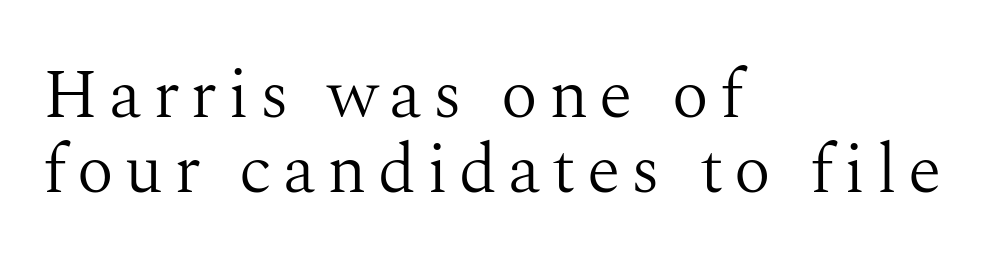
{"serif": "yes", "italic": "no", "bold": "no", "weight": "light", "width": "normal", "stroke_contrast": "medium", "x_height": "medium", "monospaced": "no", "underline": "no", "align": "left", "line_spacing": "tight", "line_spacing_ratio": 1.09, "glyph_px": 69}
